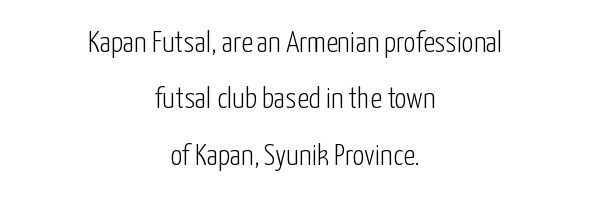
{"serif": "no", "italic": "no", "bold": "no", "weight": "light", "width": "condensed", "stroke_contrast": "low", "x_height": "medium", "monospaced": "no", "underline": "no", "align": "center", "line_spacing_ratio": 1.88, "letter_spacing": "normal", "letter_spacing_em": 0.0, "glyph_px": 30}
